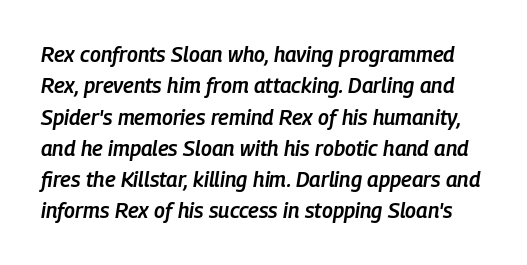
The image shows 21 px text type, italic (leaning right); set normal line spacing (1.49x), normal letter spacing, not underlined.
